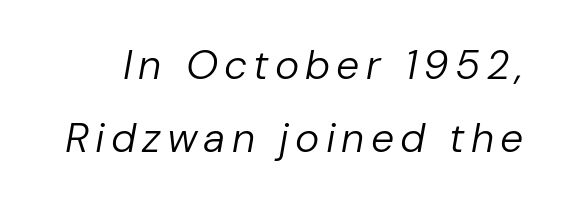
The image shows 41 px regular-weight type, italic (leaning right); set line spacing 1.78x, not underlined; low stroke contrast and a medium x-height.
